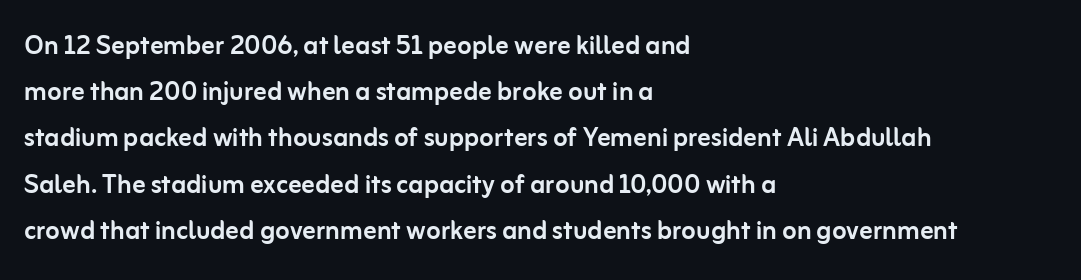
Q: Is the text italic (slanted)? A: No, it is upright.
Q: Is the typeface a serif or a sans-serif typeface? A: Sans-serif.
Q: Is the text underlined? A: No.
Q: How is the paragraph aligned? A: Left-aligned.
Q: Is the spacing between letters normal or unusually wide? A: Normal.
Q: Is the spacing between lines tight, normal or loose? A: Normal.
Q: Width (condensed, normal, or wide)? A: Normal.
Q: Stroke contrast? A: Low.
Q: x-height? A: Medium.
Q: Monospaced? A: No.
